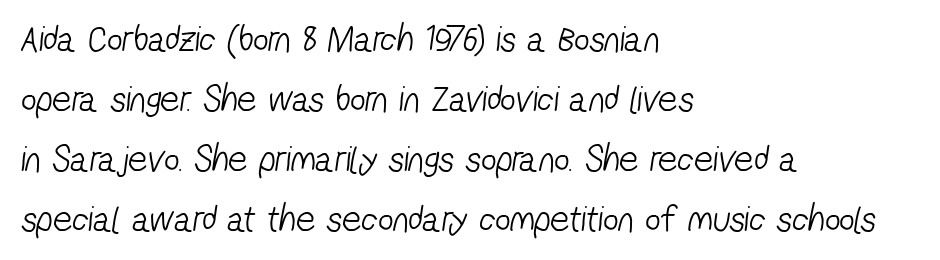
The image shows 38 px light, condensed sans-serif type; set left-aligned, normal line spacing (1.58x), normal letter spacing, not underlined; low stroke contrast and a medium x-height.
